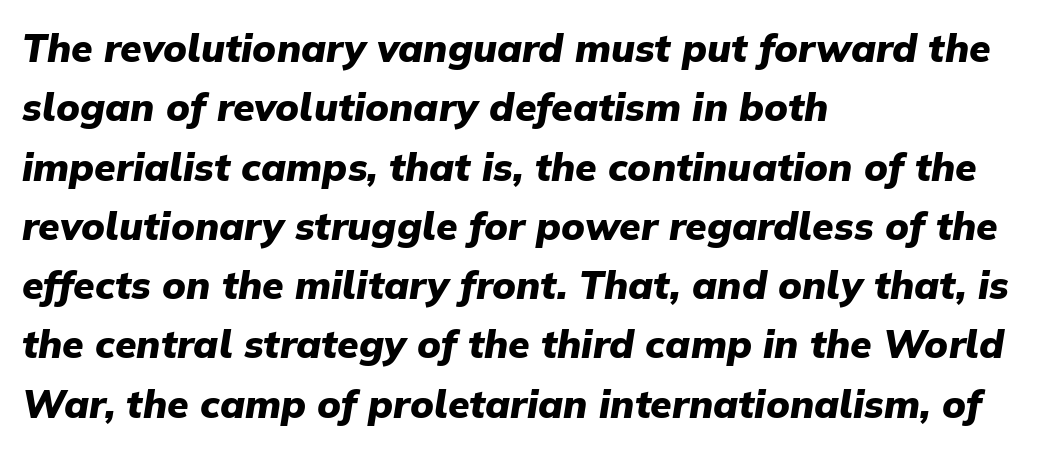
Q: Is the text bold? A: Yes.
Q: Is the text italic (slanted)? A: Yes, it leans right by about 9 degrees.
Q: Is the text underlined? A: No.
Q: How is the paragraph aligned? A: Left-aligned.
Q: Is the spacing between letters normal or unusually wide? A: Normal.
Q: Is the spacing between lines tight, normal or loose? A: Normal.
Q: Width (condensed, normal, or wide)? A: Normal.
Q: Stroke contrast? A: Low.
Q: x-height? A: Medium.
Q: Monospaced? A: No.
